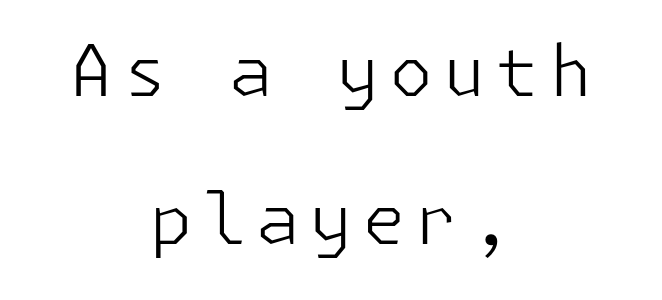
The image shows 71 px light sans-serif type, upright; set centered, loose line spacing (2.08x), not underlined; low stroke contrast and a medium x-height.
